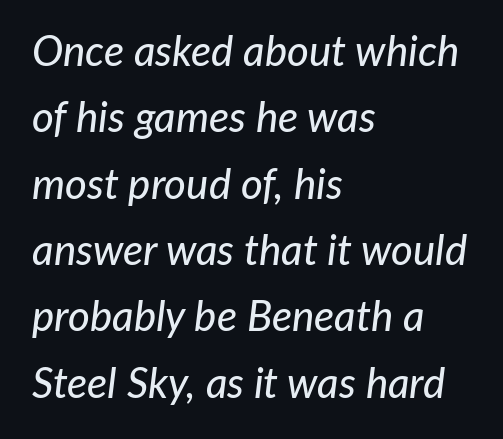
Q: Is the text italic (slanted)? A: Yes, it leans right by about 7 degrees.
Q: Is the text underlined? A: No.
Q: How is the paragraph aligned? A: Left-aligned.
Q: Is the spacing between letters normal or unusually wide? A: Normal.
Q: Is the spacing between lines tight, normal or loose? A: Normal.
Q: Width (condensed, normal, or wide)? A: Normal.
Q: Stroke contrast? A: Low.
Q: x-height? A: Medium.
Q: Monospaced? A: No.
